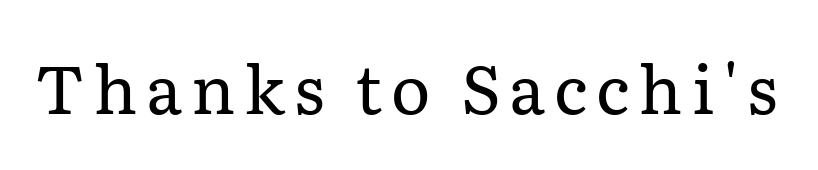
{"serif": "yes", "italic": "no", "bold": "no", "weight": "regular", "width": "normal", "stroke_contrast": "low", "x_height": "medium", "monospaced": "no", "underline": "no", "glyph_px": 67}
